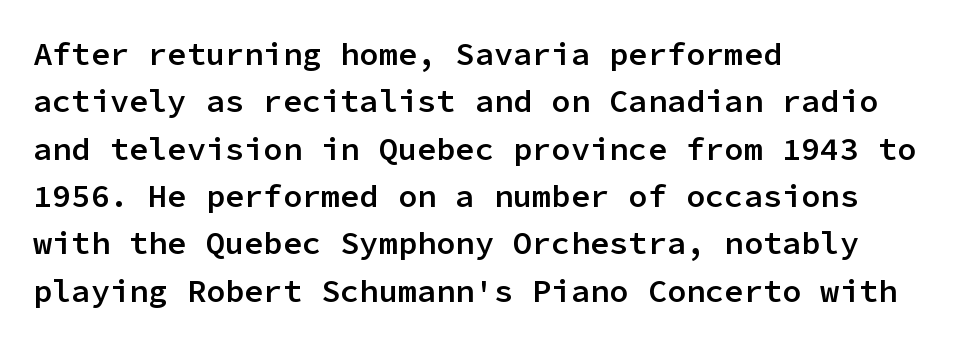
{"serif": "no", "italic": "no", "bold": "semi", "weight": "semibold", "width": "normal", "stroke_contrast": "low", "x_height": "medium", "monospaced": "yes", "underline": "no", "align": "left", "line_spacing": "normal", "line_spacing_ratio": 1.48, "letter_spacing": "normal", "letter_spacing_em": 0.0, "glyph_px": 32}
